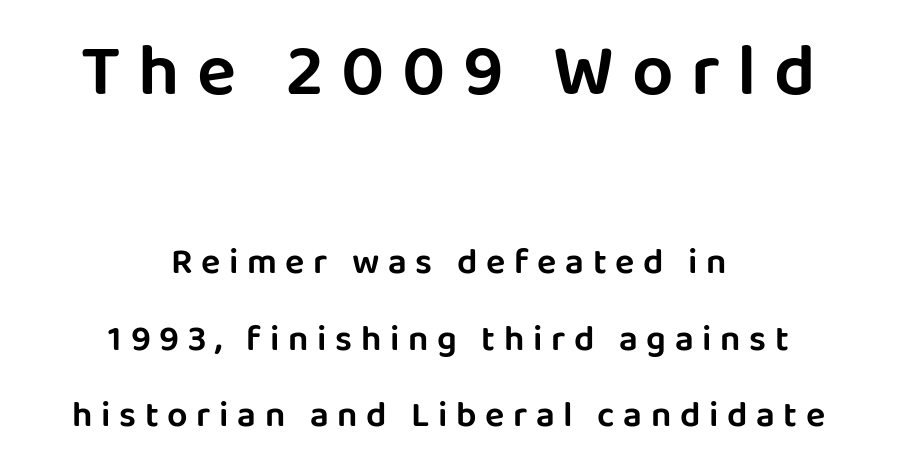
The image shows 73 px sans-serif type, upright; set centered, loose line spacing (2.13x), unusually wide letter spacing (+0.24 em), not underlined; the first (top) block is 2.03x larger; low stroke contrast and a large x-height.
